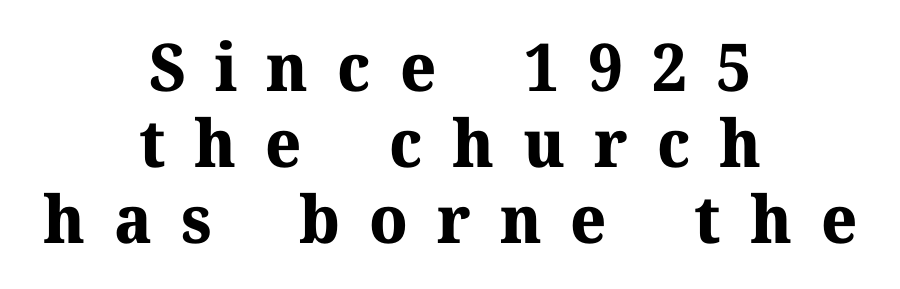
Q: Is the text bold? A: Yes.
Q: Is the text italic (slanted)? A: No, it is upright.
Q: Is the typeface a serif or a sans-serif typeface? A: Serif.
Q: Is the text underlined? A: No.
Q: How is the paragraph aligned? A: Centered.
Q: Is the spacing between letters normal or unusually wide? A: Unusually wide.
Q: Is the spacing between lines tight, normal or loose? A: Tight.
Q: Width (condensed, normal, or wide)? A: Normal.
Q: Stroke contrast? A: Medium.
Q: x-height? A: Medium.
Q: Monospaced? A: No.
